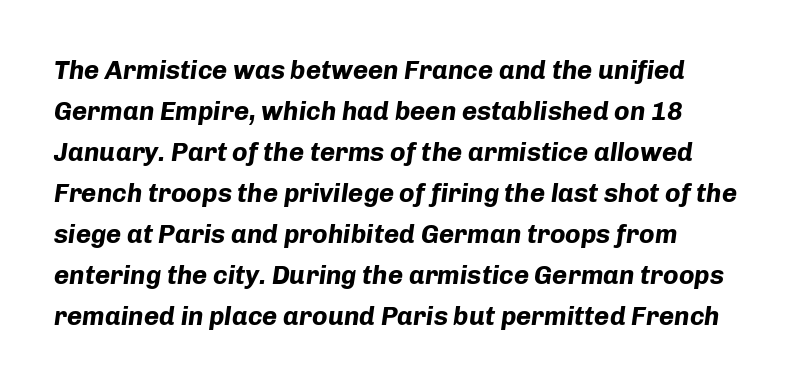
This is oblique type, the kind used for emphasis or titles. Whoever set this chose a conventional vertical rhythm. Lines of text with bare space underneath. A dark, heavy texture on the line: the type is bold. Nothing unusual about the tracking: characters are spaced as the font intends. Which margin do the lines hug? The left one — the right edge is uneven.
